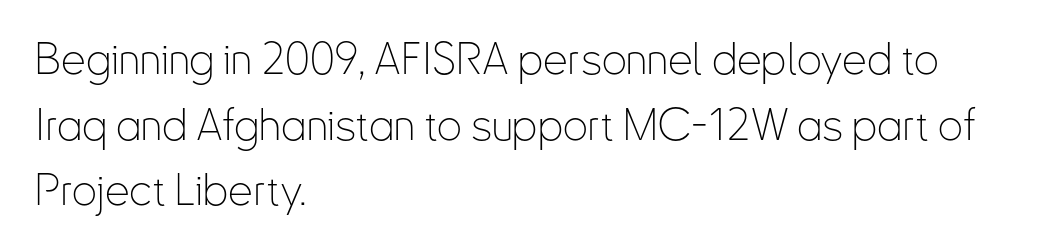
The image shows 44 px thin, condensed sans-serif type, upright; set left-aligned, normal line spacing (1.49x), normal letter spacing, not underlined; low stroke contrast and a small x-height.
